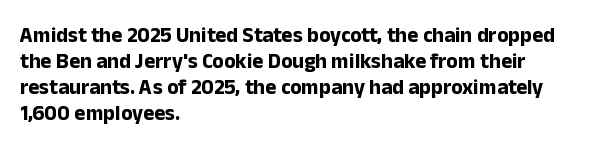
{"italic": "no", "bold": "yes", "underline": "no", "align": "left", "line_spacing_ratio": 1.24, "letter_spacing": "normal", "letter_spacing_em": 0.0, "glyph_px": 21}
